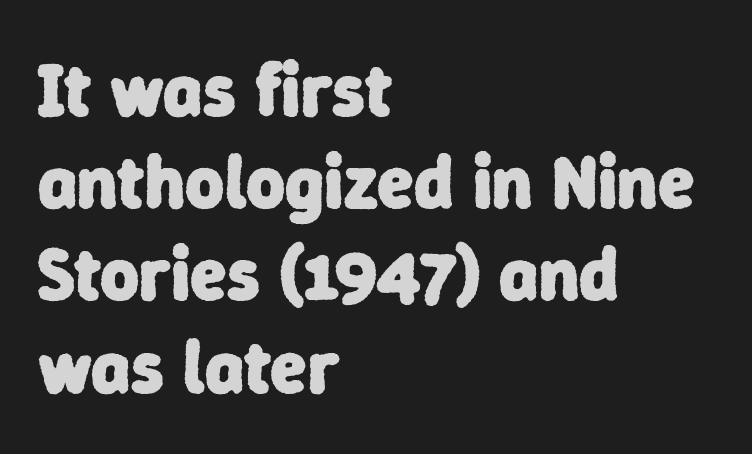
{"serif": "no", "bold": "yes", "weight": "heavy", "width": "normal", "stroke_contrast": "low", "x_height": "medium", "monospaced": "no", "underline": "no", "align": "left", "line_spacing_ratio": 1.23, "letter_spacing": "normal", "letter_spacing_em": 0.0, "glyph_px": 75}
